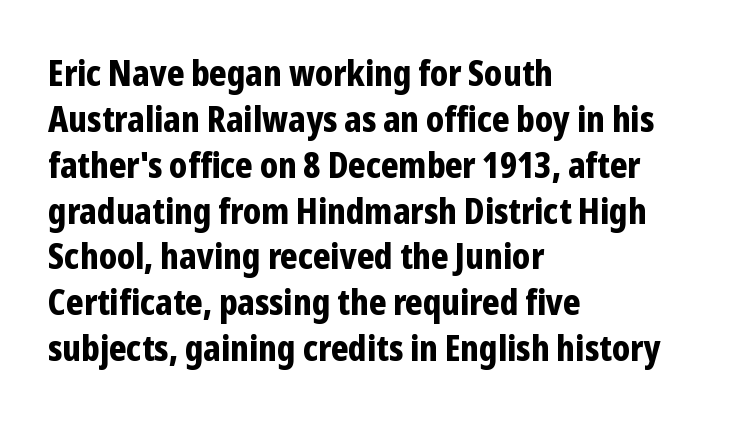
The image shows 35 px bold, condensed sans-serif type, upright; set left-aligned, normal line spacing (1.31x), normal letter spacing, not underlined; low stroke contrast and a medium x-height.
